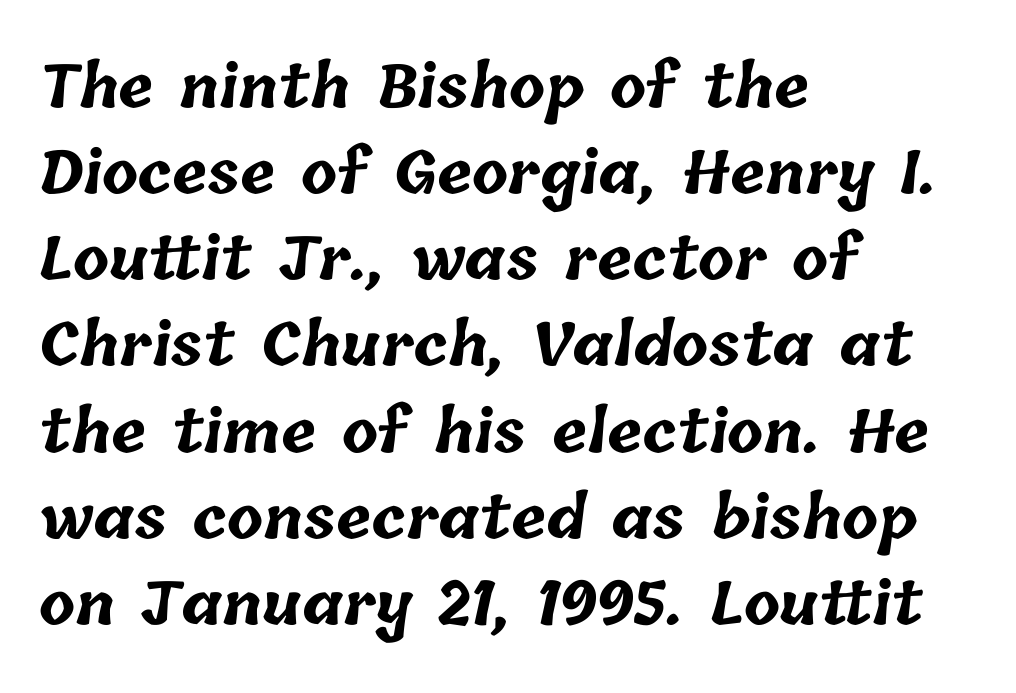
The image shows 59 px bold type; set left-aligned, normal line spacing (1.46x), normal letter spacing, not underlined; low stroke contrast and a medium x-height.
